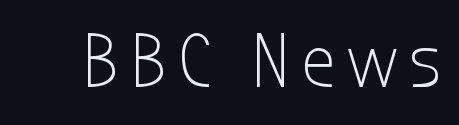
{"serif": "no", "italic": "no", "bold": "no", "weight": "light", "width": "condensed", "stroke_contrast": "low", "x_height": "medium", "monospaced": "no", "underline": "no", "glyph_px": 76}
